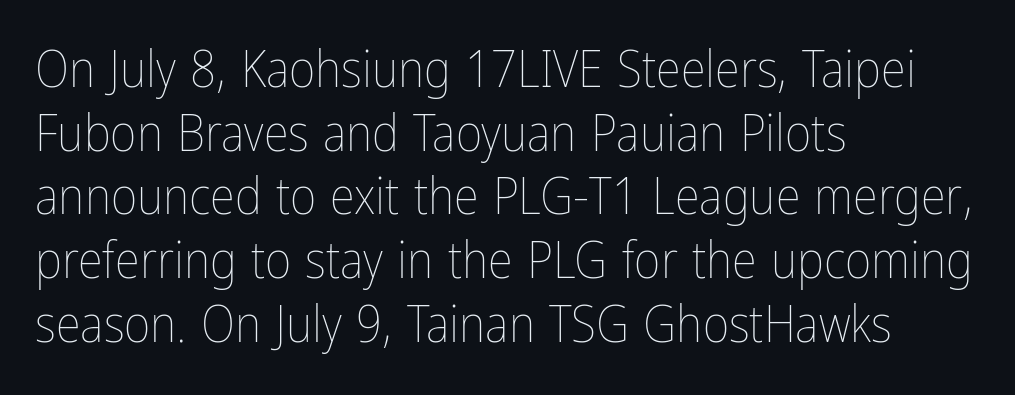
Q: Is the text bold? A: No.
Q: Is the text italic (slanted)? A: No, it is upright.
Q: Is the text underlined? A: No.
Q: How is the paragraph aligned? A: Left-aligned.
Q: Is the spacing between letters normal or unusually wide? A: Normal.
Q: Is the spacing between lines tight, normal or loose? A: Normal.
Q: Width (condensed, normal, or wide)? A: Condensed.
Q: Stroke contrast? A: Low.
Q: x-height? A: Medium.
Q: Monospaced? A: No.
